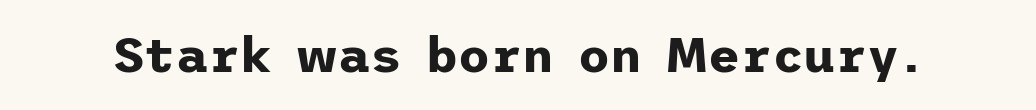
Q: Is the text bold? A: Yes.
Q: Is the text italic (slanted)? A: No, it is upright.
Q: Is the typeface a serif or a sans-serif typeface? A: Sans-serif.
Q: Is the text underlined? A: No.
Q: Is the spacing between letters normal or unusually wide? A: Normal.
Q: Width (condensed, normal, or wide)? A: Normal.
Q: Stroke contrast? A: Low.
Q: x-height? A: Medium.
